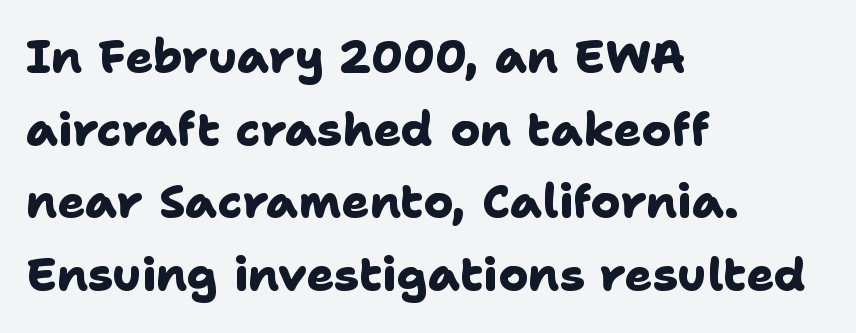
Q: Is the text bold? A: Yes.
Q: Is the typeface a serif or a sans-serif typeface? A: Sans-serif.
Q: Is the text underlined? A: No.
Q: How is the paragraph aligned? A: Left-aligned.
Q: Is the spacing between letters normal or unusually wide? A: Normal.
Q: Is the spacing between lines tight, normal or loose? A: Normal.
Q: Width (condensed, normal, or wide)? A: Normal.
Q: Stroke contrast? A: Low.
Q: x-height? A: Medium.
Q: Monospaced? A: No.
